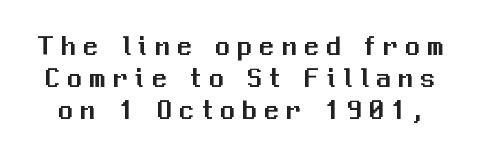
Q: Is the text italic (slanted)? A: No, it is upright.
Q: Is the typeface a serif or a sans-serif typeface? A: Sans-serif.
Q: Is the text underlined? A: No.
Q: Is the spacing between letters normal or unusually wide? A: Unusually wide.
Q: Is the spacing between lines tight, normal or loose? A: Tight.
Q: Width (condensed, normal, or wide)? A: Normal.
Q: Stroke contrast? A: Medium.
Q: x-height? A: Medium.
Q: Monospaced? A: No.
